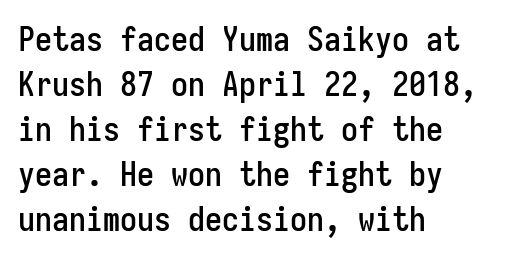
{"serif": "no", "italic": "no", "width": "condensed", "stroke_contrast": "low", "x_height": "medium", "monospaced": "yes", "underline": "no", "align": "left", "line_spacing": "normal", "line_spacing_ratio": 1.32, "letter_spacing": "normal", "letter_spacing_em": 0.0, "glyph_px": 34}
